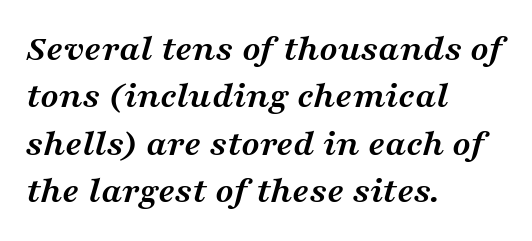
The image shows 38 px semibold, wide serif type, italic (leaning right); set left-aligned, normal line spacing (1.25x), normal letter spacing, not underlined; medium stroke contrast and a medium x-height.
